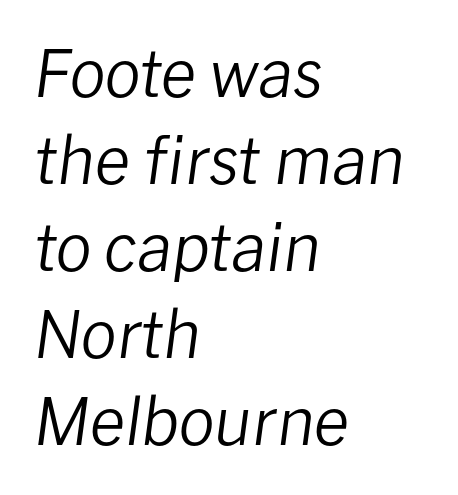
The designer left line spacing at the default. Proportional: the letters do not fall into vertical columns. The space directly below the letters is spotless. Vertical stems look standard width or narrower in stroke.
